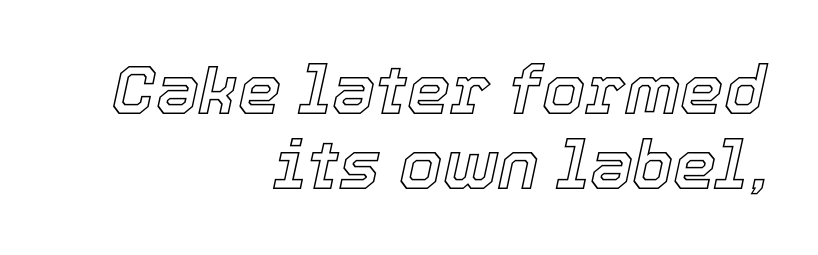
The ragged edge is on the left, which tells us the setting is flush right. Cramped leading. How are the letters spaced? Ordinarily, with no added tracking. Do the characters align in a grid? No, the font is proportional.
